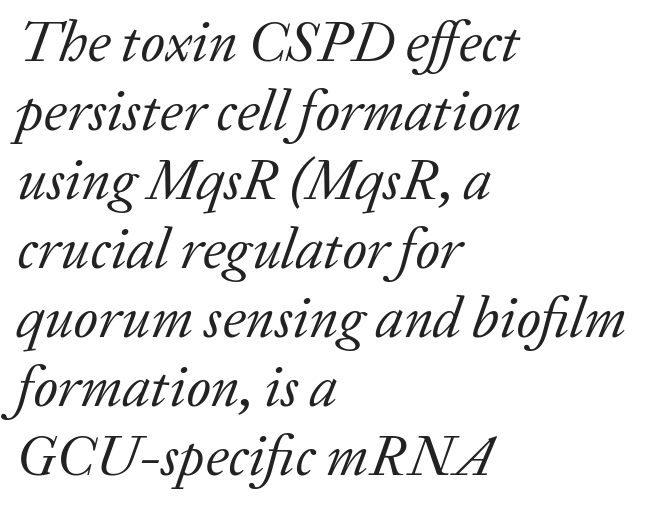
{"serif": "yes", "italic": "yes", "lean": "right", "slant_degrees": 20, "bold": "no", "weight": "regular", "width": "normal", "stroke_contrast": "low", "x_height": "medium", "monospaced": "no", "underline": "no", "align": "left", "line_spacing_ratio": 1.21, "letter_spacing": "normal", "letter_spacing_em": 0.0, "glyph_px": 57}
